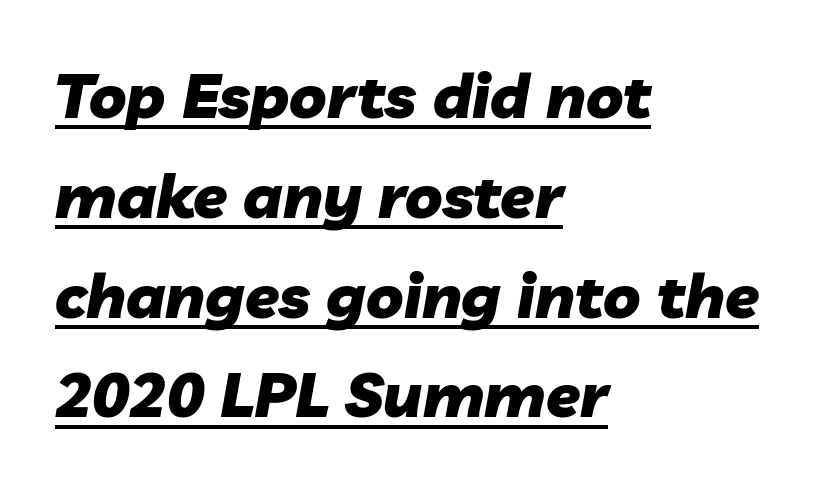
Strokes here are thick enough to call this a true bold. Beneath each row of characters lies a ruled line. Italic: yes, the glyphs are oblique. The passage is arranged the way most books set body copy — flush left. Spacing between characters is what you'd get straight out of the box. You could not count columns in this text — the font is proportionally spaced.
